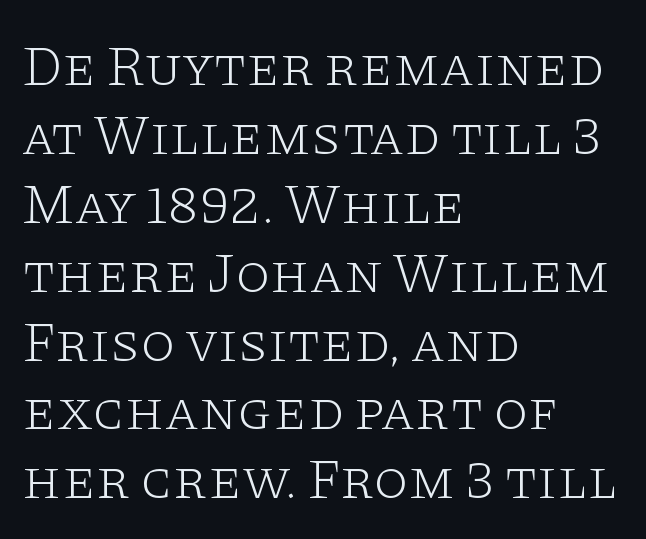
Check the space under the baseline: it is left empty. Weight: not bold — regular or lighter. This sample uses an upright cut, with every glyph sitting square on the baseline. This sample is left-justified, so line endings fall wherever the words run out.
